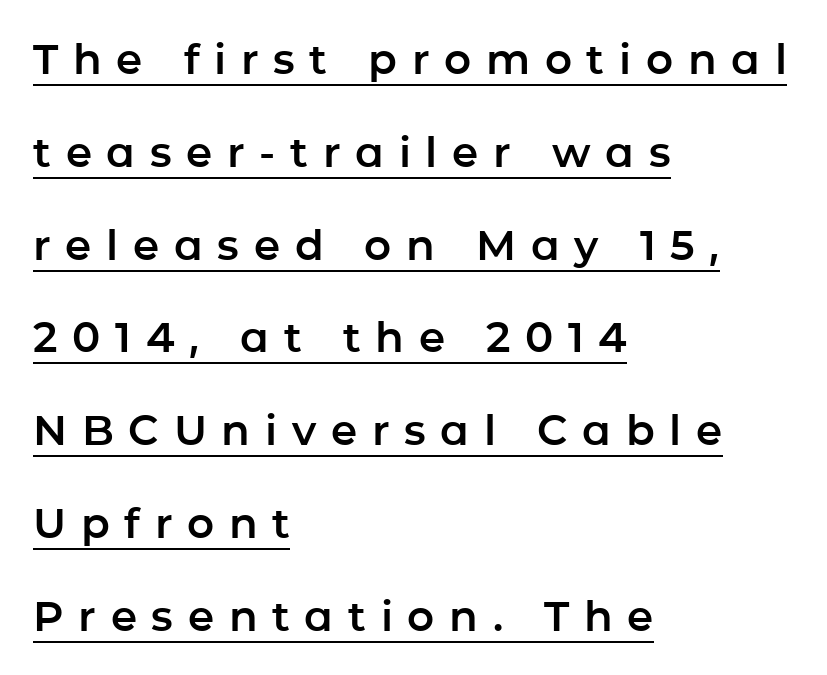
The axis of the letterforms is exactly vertical. Classification — sans serif. What decoration does the sample have? An underline. Someone cranked the tracking dial way up on this one. Which margin do the lines hug? The left one — the right edge is uneven. Whoever set this chose breathing room over compactness in the vertical rhythm.
